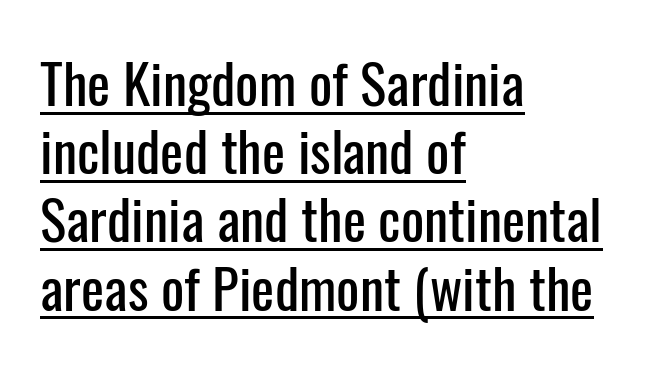
The image shows 55 px condensed sans-serif type, upright; set left-aligned, line spacing 1.24x, normal letter spacing, underlined; low stroke contrast and a medium x-height.
